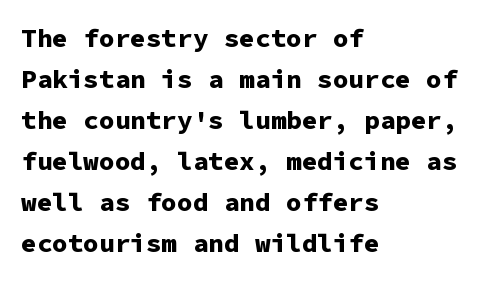
{"italic": "no", "bold": "yes", "underline": "no", "align": "left", "line_spacing": "normal", "line_spacing_ratio": 1.58, "letter_spacing": "normal", "letter_spacing_em": 0.0, "glyph_px": 26}
